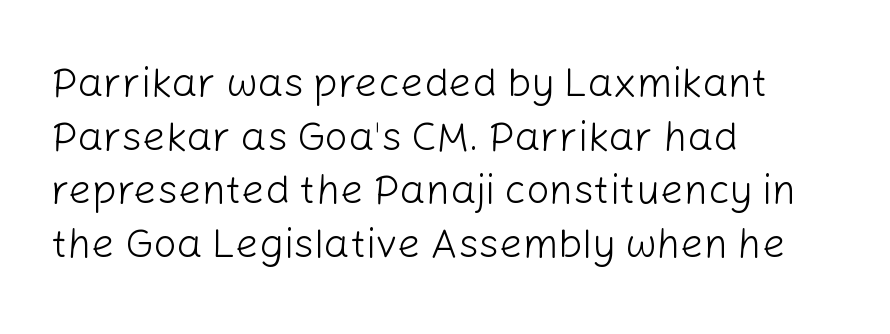
Q: Is the text bold? A: No.
Q: Is the text italic (slanted)? A: No, it is upright.
Q: Is the typeface a serif or a sans-serif typeface? A: Sans-serif.
Q: Is the text underlined? A: No.
Q: How is the paragraph aligned? A: Left-aligned.
Q: Is the spacing between letters normal or unusually wide? A: Normal.
Q: Is the spacing between lines tight, normal or loose? A: Normal.
Q: Width (condensed, normal, or wide)? A: Normal.
Q: Stroke contrast? A: Low.
Q: x-height? A: Medium.
Q: Monospaced? A: No.
